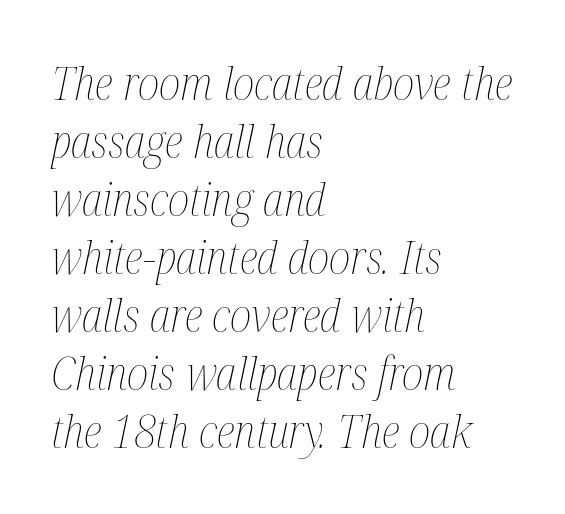
Q: Is the text bold? A: No.
Q: Is the text italic (slanted)? A: Yes, it leans right by about 12 degrees.
Q: Is the text underlined? A: No.
Q: How is the paragraph aligned? A: Left-aligned.
Q: Is the spacing between letters normal or unusually wide? A: Normal.
Q: Is the spacing between lines tight, normal or loose? A: Normal.
Q: Width (condensed, normal, or wide)? A: Condensed.
Q: Stroke contrast? A: Medium.
Q: x-height? A: Medium.
Q: Monospaced? A: No.
